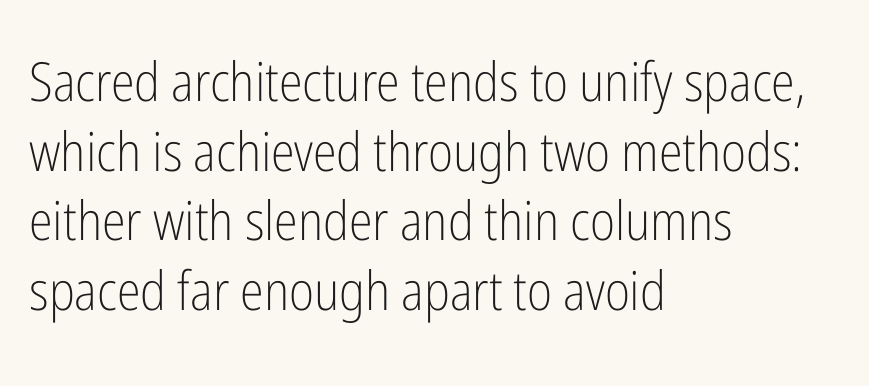
{"serif": "no", "italic": "no", "bold": "no", "weight": "light", "width": "condensed", "stroke_contrast": "low", "x_height": "medium", "monospaced": "no", "underline": "no", "align": "left", "line_spacing": "normal", "line_spacing_ratio": 1.29, "letter_spacing": "normal", "letter_spacing_em": 0.0, "glyph_px": 54}
